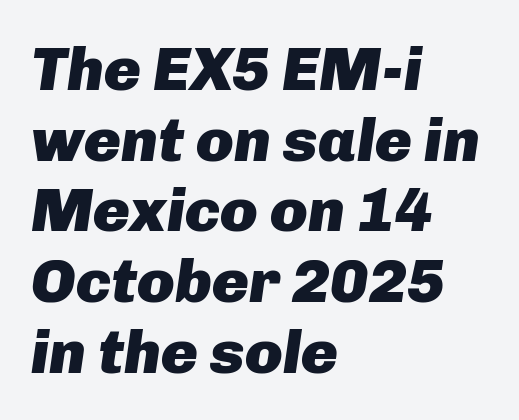
The image shows 62 px heavy type, italic (leaning right); set left-aligned, tight line spacing (1.14x), normal letter spacing, not underlined; low stroke contrast and a medium x-height.
